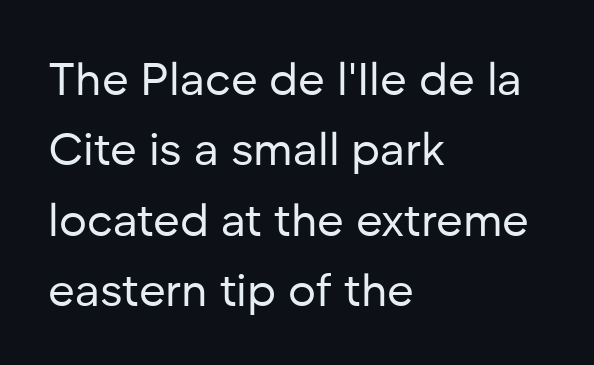
Q: Is the text bold? A: No.
Q: Is the text italic (slanted)? A: No, it is upright.
Q: Is the typeface a serif or a sans-serif typeface? A: Sans-serif.
Q: Is the text underlined? A: No.
Q: How is the paragraph aligned? A: Left-aligned.
Q: Is the spacing between letters normal or unusually wide? A: Normal.
Q: Is the spacing between lines tight, normal or loose? A: Normal.
Q: Width (condensed, normal, or wide)? A: Normal.
Q: Stroke contrast? A: Low.
Q: x-height? A: Medium.
Q: Monospaced? A: No.
